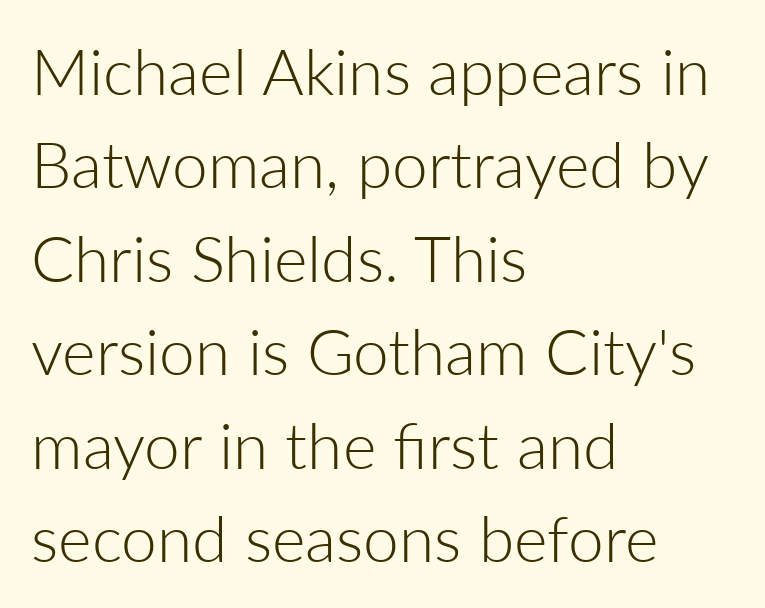
Looks like regular typesetting: each glyph gets only the width it needs. What's the leading like? Ordinary, nothing unusual. Letters rest on an invisible, unmarked baseline. Every character sits straight up, as roman type does. The gaps between neighbouring characters are ordinary and unremarkable.
